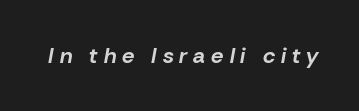
The image shows 22 px bold type, italic (leaning right); set unusually wide letter spacing (+0.27 em), not underlined.
